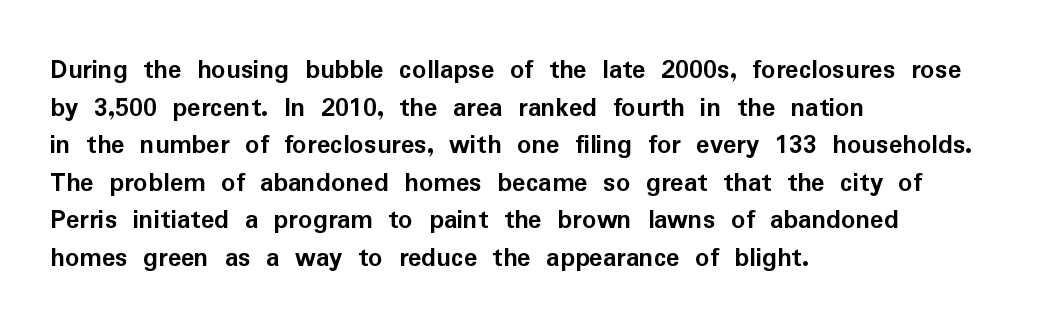
Q: Is the text bold? A: Yes.
Q: Is the text italic (slanted)? A: No, it is upright.
Q: Is the typeface a serif or a sans-serif typeface? A: Sans-serif.
Q: Is the text underlined? A: No.
Q: How is the paragraph aligned? A: Left-aligned.
Q: Is the spacing between letters normal or unusually wide? A: Normal.
Q: Is the spacing between lines tight, normal or loose? A: Normal.
Q: Width (condensed, normal, or wide)? A: Normal.
Q: Stroke contrast? A: Low.
Q: x-height? A: Medium.
Q: Monospaced? A: No.
